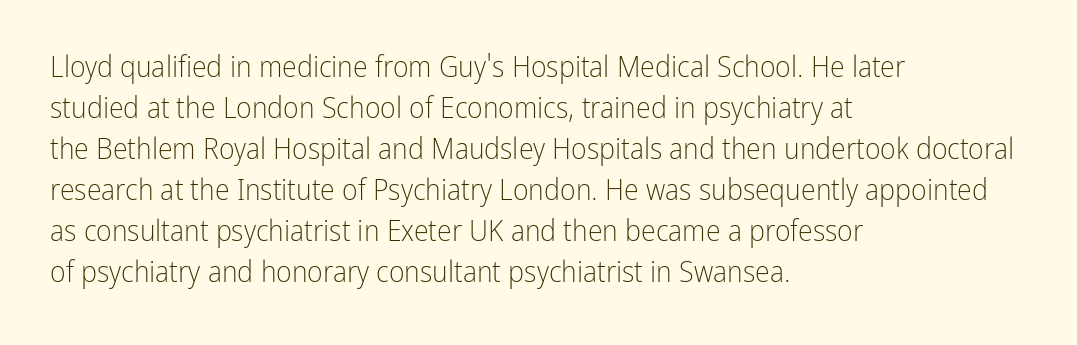
The rendering uses natural spacing where letterforms have individual widths. This sample uses plain, unmodified letter spacing. I'd call this a sans setting — the letters go barefoot. The weight tops out at a normal text grade.
